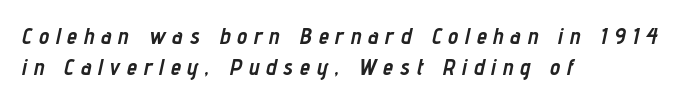
How heavy is the stroke? Heavy — this is a bold. Students, note that the glyphs here are deliberately spaced far apart. The lines are quadded left. The axis of the letterforms is tilted away from vertical.
